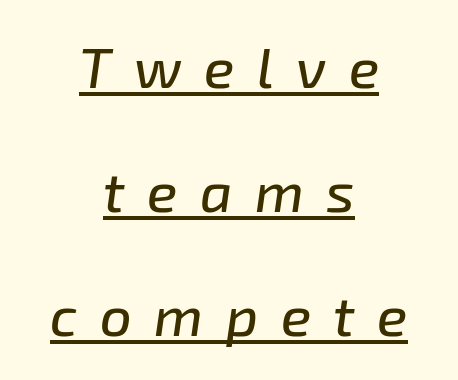
The image shows 56 px text type, italic (leaning right); set centered, loose line spacing (2.21x), unusually wide letter spacing (+0.4 em), underlined; low stroke contrast and a medium x-height.
